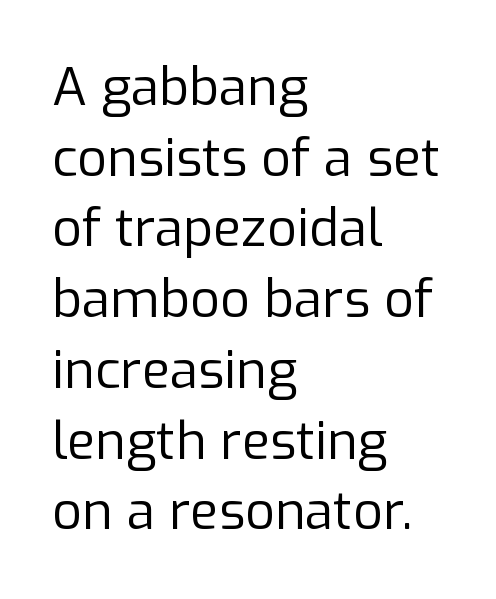
The image shows 52 px regular-weight sans-serif type, upright; set left-aligned, normal line spacing (1.36x), normal letter spacing, not underlined; low stroke contrast and a medium x-height.
